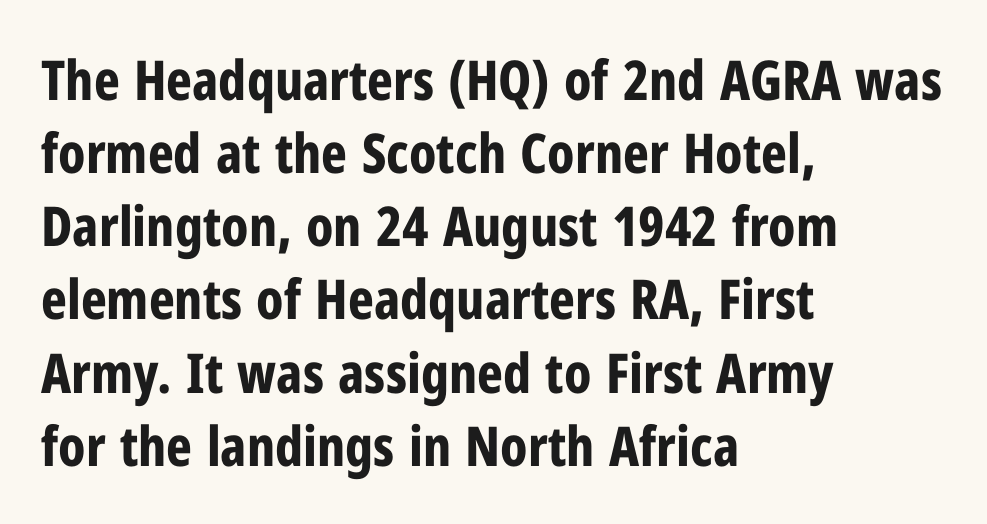
{"serif": "no", "italic": "no", "bold": "yes", "weight": "bold", "width": "condensed", "stroke_contrast": "low", "x_height": "medium", "monospaced": "no", "underline": "no", "align": "left", "line_spacing": "normal", "line_spacing_ratio": 1.33, "letter_spacing": "normal", "letter_spacing_em": 0.0, "glyph_px": 55}
